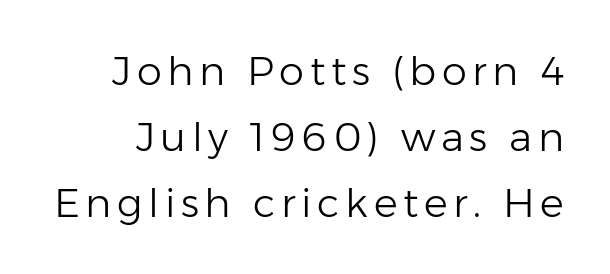
Q: Is the text bold? A: No.
Q: Is the text italic (slanted)? A: No, it is upright.
Q: Is the typeface a serif or a sans-serif typeface? A: Sans-serif.
Q: Is the text underlined? A: No.
Q: Is the spacing between lines tight, normal or loose? A: Normal.
Q: Width (condensed, normal, or wide)? A: Normal.
Q: Stroke contrast? A: Low.
Q: x-height? A: Medium.
Q: Monospaced? A: No.
